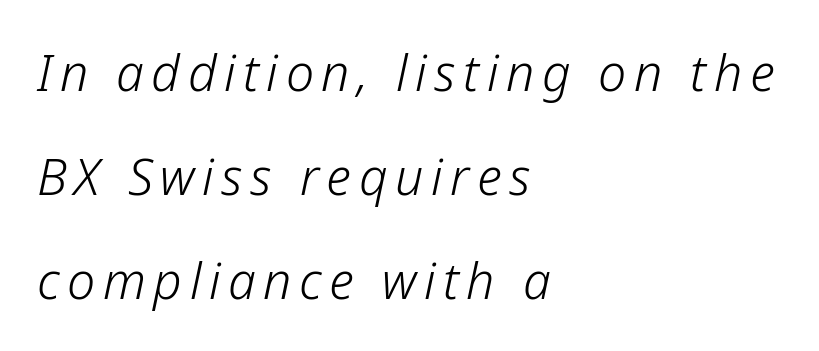
The image shows 50 px light type, italic (leaning right); set left-aligned, loose line spacing (2.08x), not underlined; low stroke contrast and a medium x-height.
